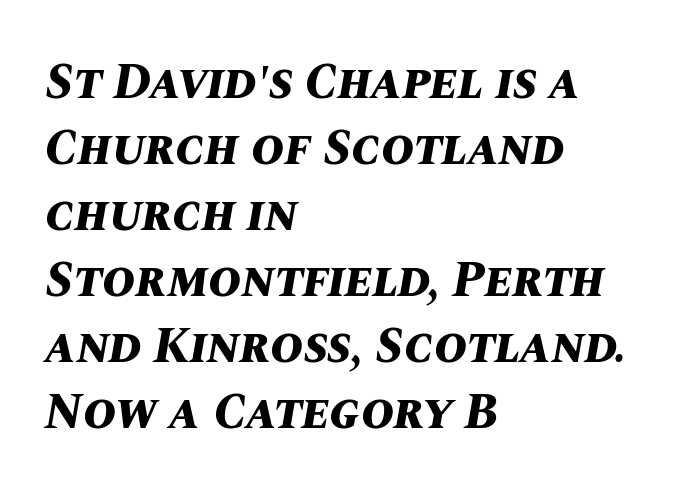
Q: Is the text bold? A: Yes.
Q: Is the text italic (slanted)? A: Yes, it leans right by about 10 degrees.
Q: Is the text underlined? A: No.
Q: How is the paragraph aligned? A: Left-aligned.
Q: Is the spacing between letters normal or unusually wide? A: Normal.
Q: Is the spacing between lines tight, normal or loose? A: Normal.
Q: Width (condensed, normal, or wide)? A: Normal.
Q: Stroke contrast? A: Medium.
Q: x-height? A: Large.
Q: Monospaced? A: No.
